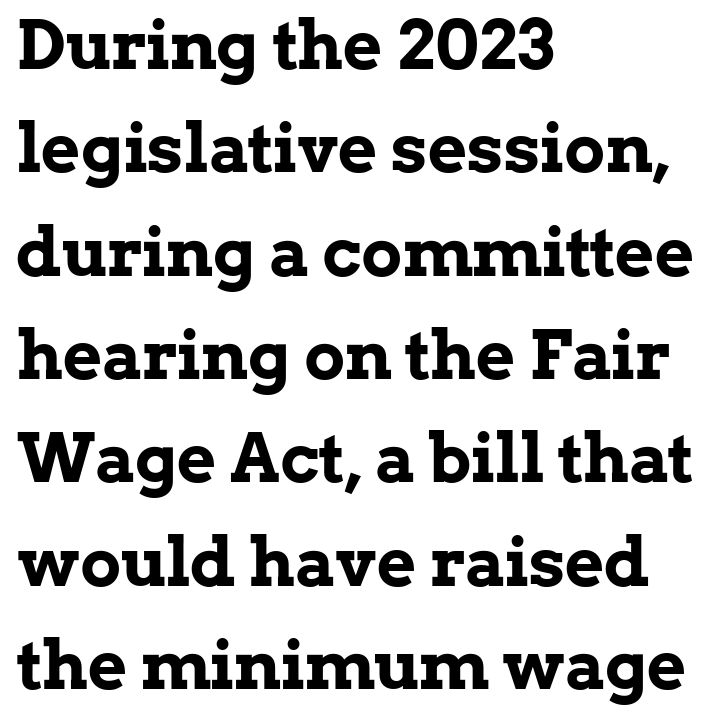
Note the varied advance widths — an 'i' is clearly narrower than an 'm'. Students, note that the glyphs here touch the page at normal intervals. Leading: standard. Each row of text sits above clean, open space.
